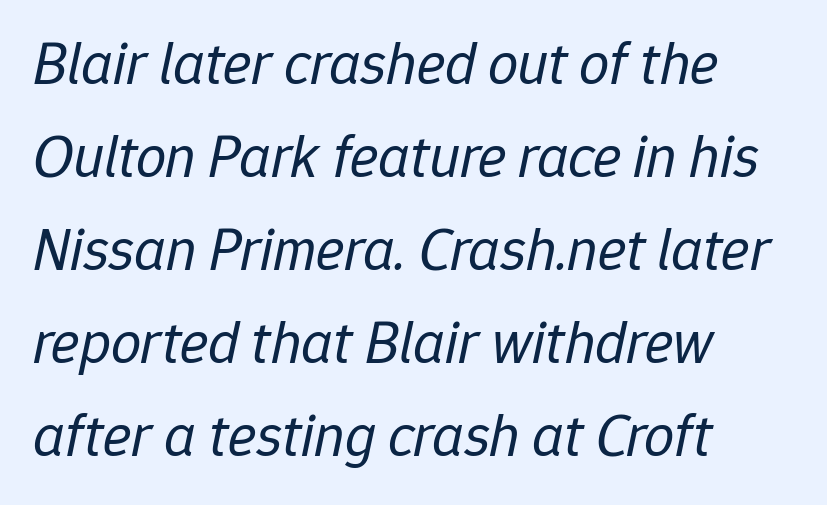
The image shows 60 px regular-weight type, italic (leaning right); set left-aligned, normal line spacing (1.55x), normal letter spacing, not underlined; low stroke contrast and a medium x-height.
